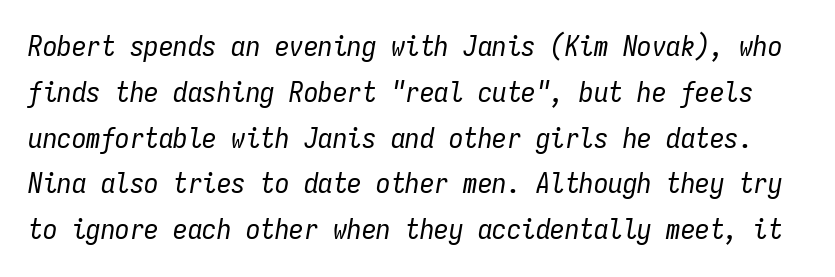
The image shows 29 px regular-weight, condensed type, italic (leaning right), monospaced; set normal line spacing (1.58x), normal letter spacing, not underlined; low stroke contrast and a medium x-height.
